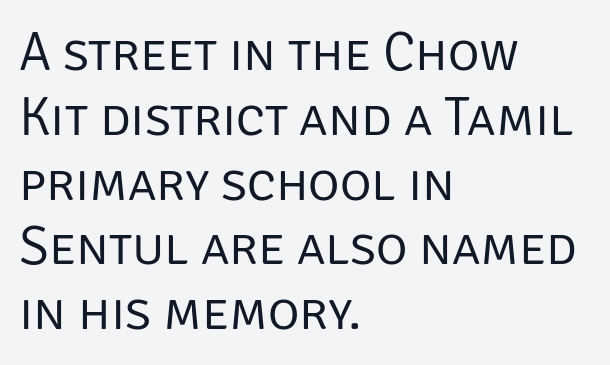
Q: Is the text bold? A: No.
Q: Is the text italic (slanted)? A: No, it is upright.
Q: Is the typeface a serif or a sans-serif typeface? A: Sans-serif.
Q: Is the text underlined? A: No.
Q: How is the paragraph aligned? A: Left-aligned.
Q: Is the spacing between letters normal or unusually wide? A: Normal.
Q: Width (condensed, normal, or wide)? A: Normal.
Q: Stroke contrast? A: Low.
Q: x-height? A: Large.
Q: Monospaced? A: No.
